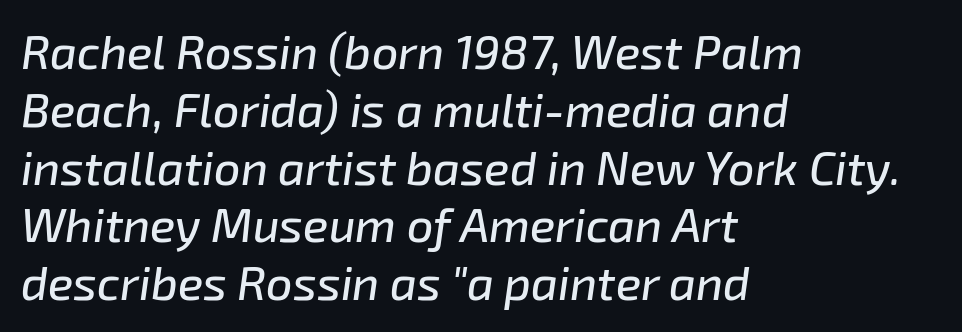
{"italic": "yes", "lean": "right", "slant_degrees": 8, "width": "normal", "stroke_contrast": "low", "x_height": "medium", "monospaced": "no", "underline": "no", "align": "left", "line_spacing_ratio": 1.23, "letter_spacing": "normal", "letter_spacing_em": 0.0, "glyph_px": 47}
